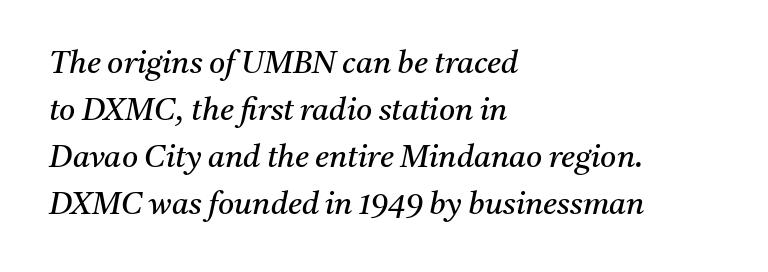
The image shows 31 px regular-weight serif type, italic (leaning right); set left-aligned, normal line spacing (1.52x), normal letter spacing, not underlined; medium stroke contrast and a medium x-height.
